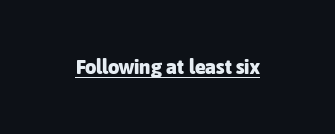
{"italic": "no", "bold": "yes", "underline": "yes", "letter_spacing": "normal", "letter_spacing_em": 0.0, "glyph_px": 20}
